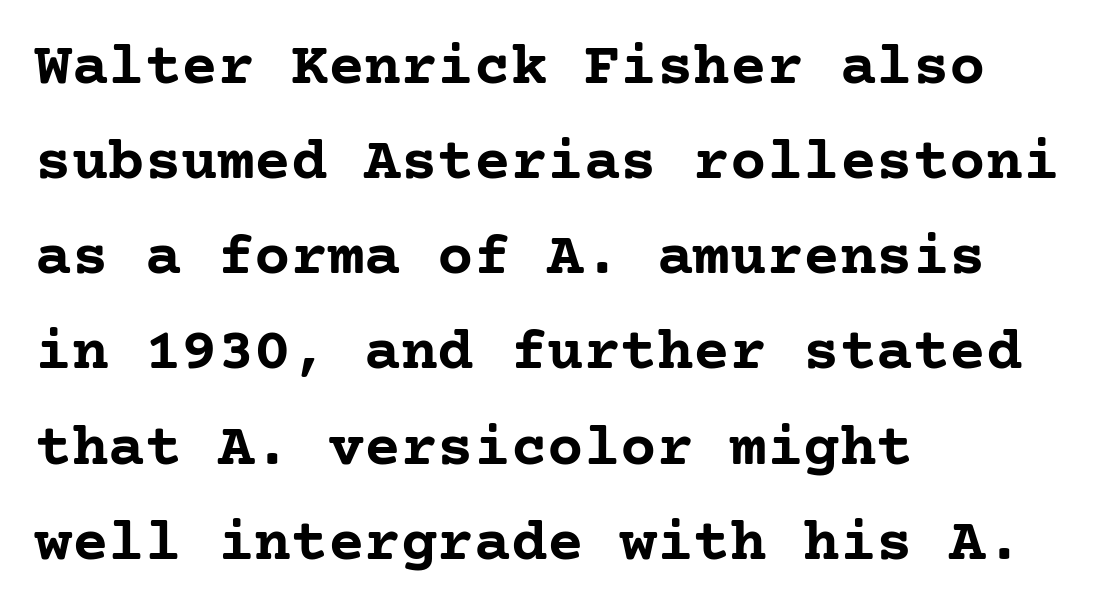
{"serif": "yes", "italic": "no", "bold": "yes", "weight": "semibold", "width": "normal", "stroke_contrast": "low", "x_height": "medium", "underline": "no", "align": "left", "line_spacing": "normal", "line_spacing_ratio": 1.56, "letter_spacing": "normal", "letter_spacing_em": 0.0, "glyph_px": 61}
